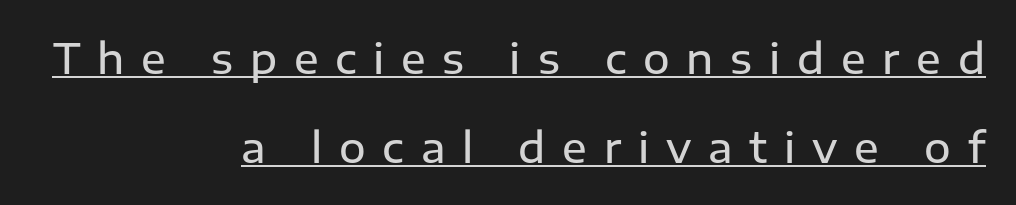
{"serif": "no", "italic": "no", "bold": "semi", "weight": "semibold", "width": "normal", "stroke_contrast": "low", "x_height": "medium", "monospaced": "no", "underline": "yes", "align": "right", "line_spacing": "loose", "line_spacing_ratio": 2.18, "letter_spacing": "wide", "letter_spacing_em": 0.41, "glyph_px": 41}
